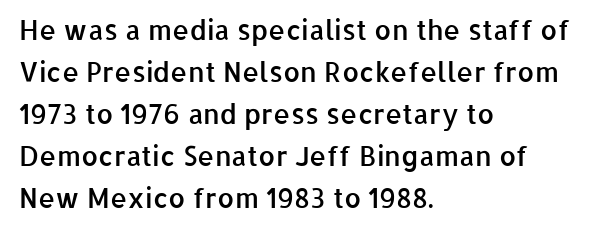
{"italic": "no", "bold": "semi", "underline": "no", "align": "left", "line_spacing": "normal", "line_spacing_ratio": 1.56, "letter_spacing": "normal", "letter_spacing_em": 0.0, "glyph_px": 27}
